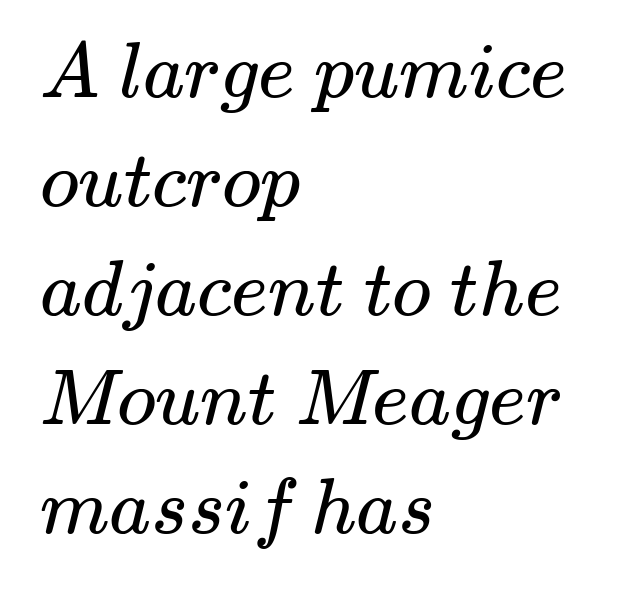
{"serif": "yes", "bold": "no", "weight": "regular", "width": "wide", "stroke_contrast": "medium", "x_height": "small", "monospaced": "no", "underline": "no", "align": "left", "line_spacing": "normal", "line_spacing_ratio": 1.38, "letter_spacing": "normal", "letter_spacing_em": 0.0, "glyph_px": 79}
